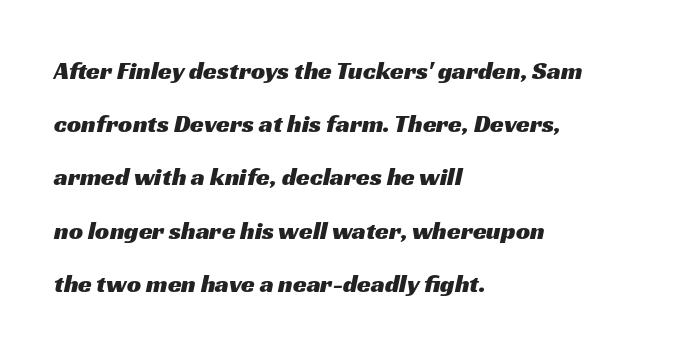
Leading: increased. The paragraph has a hard left edge and a soft right edge. How are the letters spaced? Ordinarily, with no added tracking. The space beneath each line is pristine and unruled.
